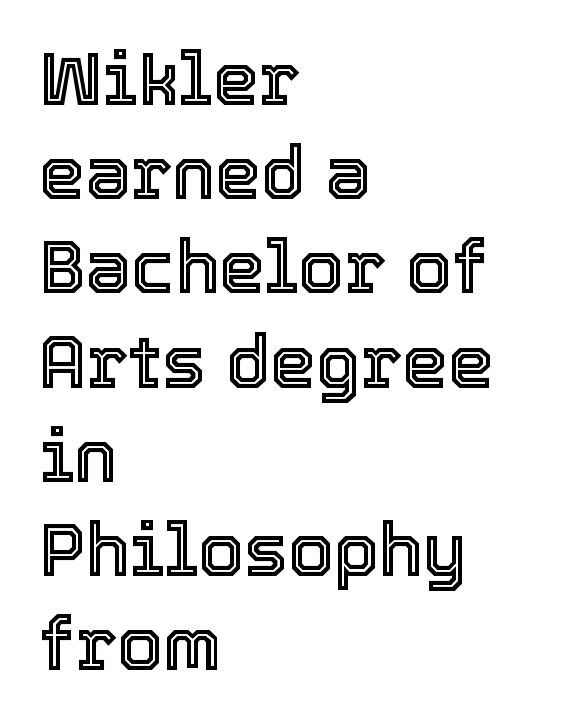
Q: Is the text italic (slanted)? A: No, it is upright.
Q: Is the text underlined? A: No.
Q: How is the paragraph aligned? A: Left-aligned.
Q: Is the spacing between letters normal or unusually wide? A: Normal.
Q: Is the spacing between lines tight, normal or loose? A: Normal.
Q: Width (condensed, normal, or wide)? A: Normal.
Q: x-height? A: Medium.
Q: Monospaced? A: No.
